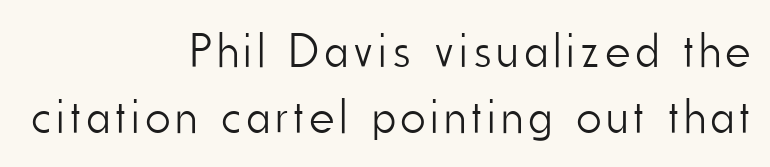
Q: Is the text bold? A: No.
Q: Is the text italic (slanted)? A: No, it is upright.
Q: Is the typeface a serif or a sans-serif typeface? A: Sans-serif.
Q: Is the text underlined? A: No.
Q: How is the paragraph aligned? A: Right-aligned.
Q: Is the spacing between lines tight, normal or loose? A: Normal.
Q: Width (condensed, normal, or wide)? A: Condensed.
Q: Stroke contrast? A: Low.
Q: x-height? A: Small.
Q: Monospaced? A: No.
